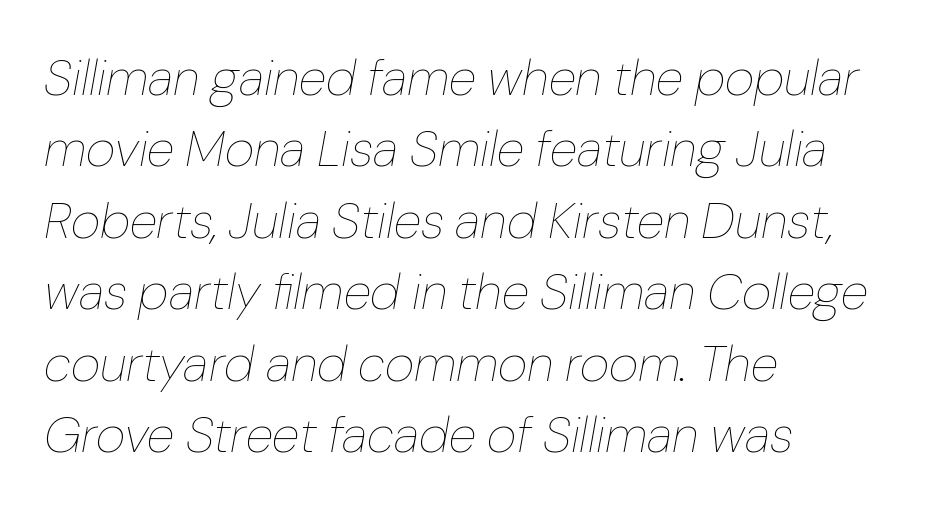
The string is rendered with underlining switched off. These glyphs show unthickened strokes, regular width or finer. A typesetter would mark this as italic. Compared with typical body copy, the letter spacing here is the same.
